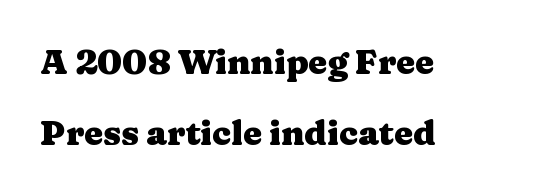
Q: Is the text bold? A: Yes.
Q: Is the text italic (slanted)? A: No, it is upright.
Q: Is the typeface a serif or a sans-serif typeface? A: Serif.
Q: Is the text underlined? A: No.
Q: How is the paragraph aligned? A: Left-aligned.
Q: Is the spacing between letters normal or unusually wide? A: Normal.
Q: Is the spacing between lines tight, normal or loose? A: Loose.
Q: Width (condensed, normal, or wide)? A: Wide.
Q: Stroke contrast? A: Medium.
Q: x-height? A: Medium.
Q: Monospaced? A: No.
